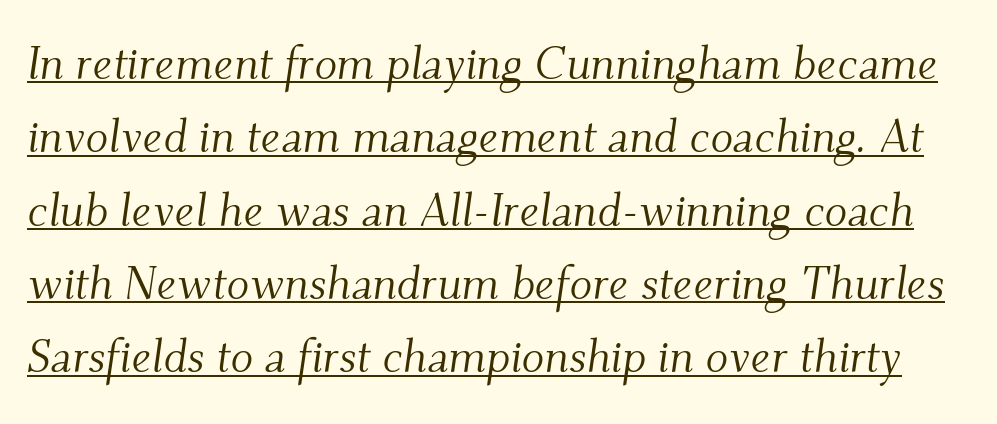
The image shows 47 px light serif type, italic (leaning right); set normal line spacing (1.56x), normal letter spacing, underlined; medium stroke contrast and a small x-height.
